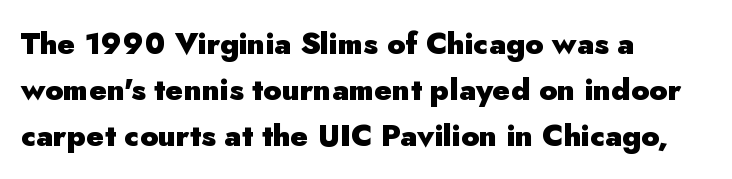
Q: Is the text bold? A: Yes.
Q: Is the text italic (slanted)? A: No, it is upright.
Q: Is the typeface a serif or a sans-serif typeface? A: Sans-serif.
Q: Is the text underlined? A: No.
Q: How is the paragraph aligned? A: Left-aligned.
Q: Is the spacing between letters normal or unusually wide? A: Normal.
Q: Is the spacing between lines tight, normal or loose? A: Normal.
Q: Width (condensed, normal, or wide)? A: Normal.
Q: Stroke contrast? A: Low.
Q: x-height? A: Small.
Q: Monospaced? A: No.
